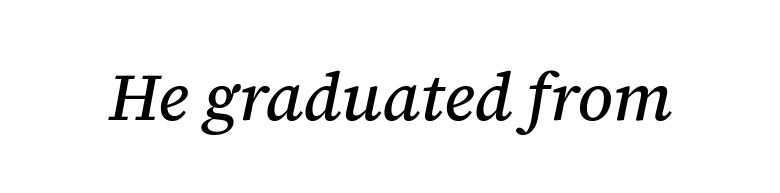
Q: Is the text italic (slanted)? A: Yes, it leans right by about 12 degrees.
Q: Is the typeface a serif or a sans-serif typeface? A: Serif.
Q: Is the text underlined? A: No.
Q: Is the spacing between letters normal or unusually wide? A: Normal.
Q: Width (condensed, normal, or wide)? A: Normal.
Q: Stroke contrast? A: Medium.
Q: x-height? A: Medium.
Q: Monospaced? A: No.
